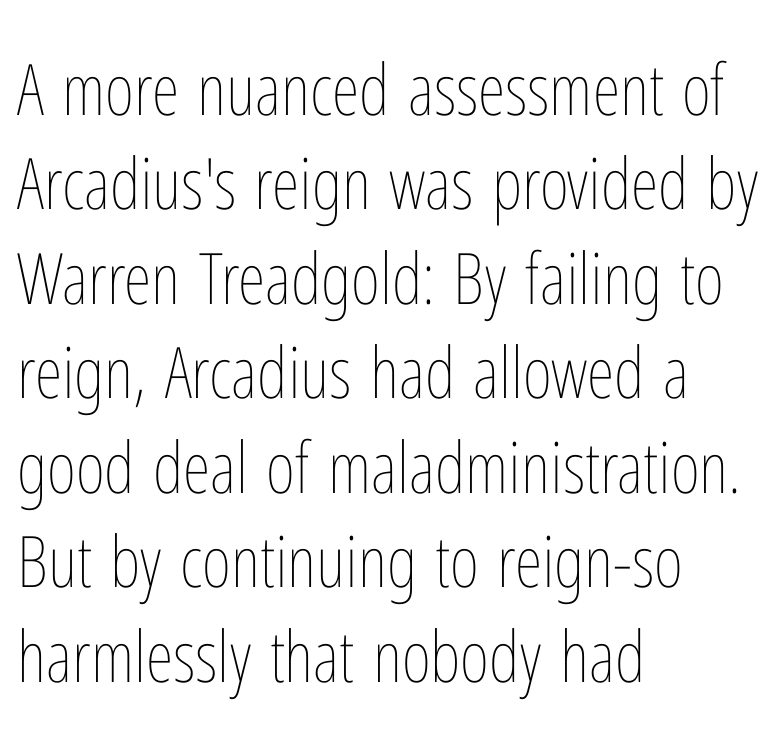
Is this a heavy cut? Hardly; it is regular or lighter. Does the lettering tilt? It doesn't — this is upright. The lines sit at an ordinary, default distance from one another. These lines are rendered in a variable-pitch font.
